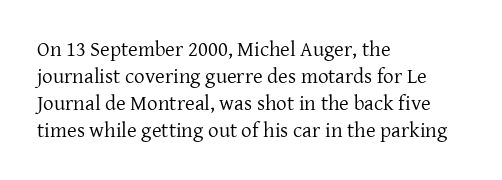
Q: Is the text bold? A: No.
Q: Is the text italic (slanted)? A: No, it is upright.
Q: Is the text underlined? A: No.
Q: How is the paragraph aligned? A: Left-aligned.
Q: Is the spacing between letters normal or unusually wide? A: Normal.
Q: Is the spacing between lines tight, normal or loose? A: Normal.
